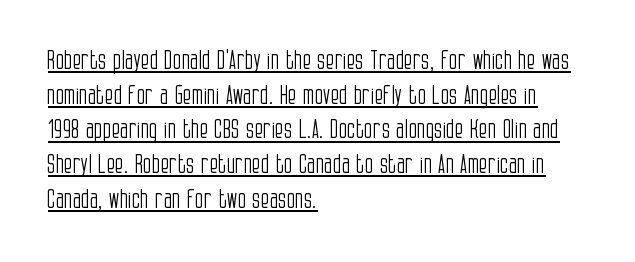
Q: Is the text bold? A: No.
Q: Is the text italic (slanted)? A: No, it is upright.
Q: Is the text underlined? A: Yes.
Q: How is the paragraph aligned? A: Left-aligned.
Q: Is the spacing between letters normal or unusually wide? A: Normal.
Q: Is the spacing between lines tight, normal or loose? A: Normal.
